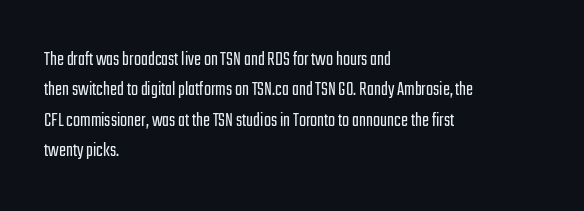
{"italic": "no", "bold": "no", "underline": "no", "align": "left", "line_spacing": "normal", "line_spacing_ratio": 1.45, "letter_spacing": "normal", "letter_spacing_em": 0.0, "glyph_px": 21}
